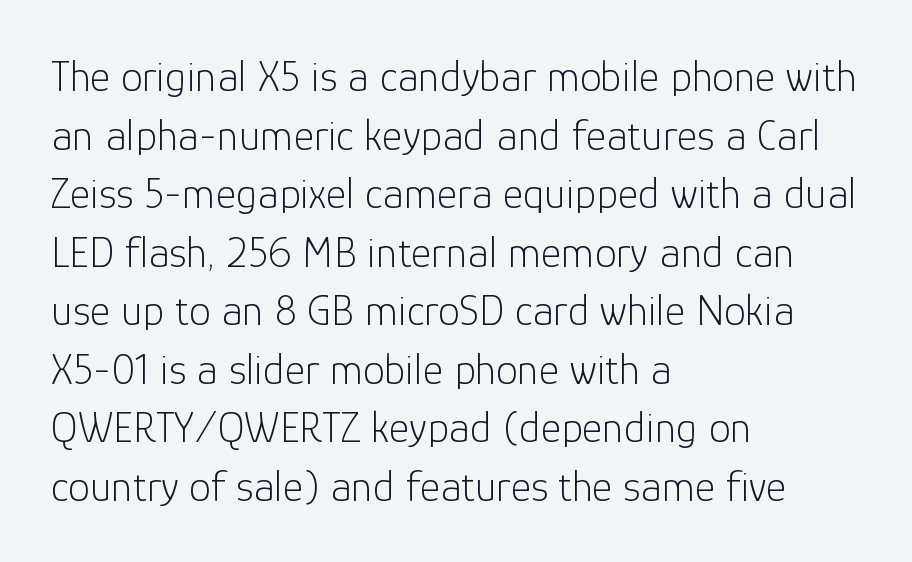
The weight tops out at a normal text grade. Spacing verdict: proportional, widths tailored to each character. Are there feet on the stems? There aren't — it's a sans. Horizontal bands of white between lines are of average thickness.
